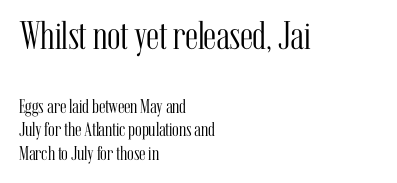
Q: Is the text bold? A: No.
Q: Is the text italic (slanted)? A: No, it is upright.
Q: Is the typeface a serif or a sans-serif typeface? A: Serif.
Q: Is the text underlined? A: No.
Q: How is the paragraph aligned? A: Left-aligned.
Q: Is the spacing between letters normal or unusually wide? A: Normal.
Q: Which block of text is set in a larger size, the first (top) or the second (bottom)? A: The first (top) one.
Q: Width (condensed, normal, or wide)? A: Condensed.
Q: Stroke contrast? A: Medium.
Q: x-height? A: Medium.
Q: Monospaced? A: No.
